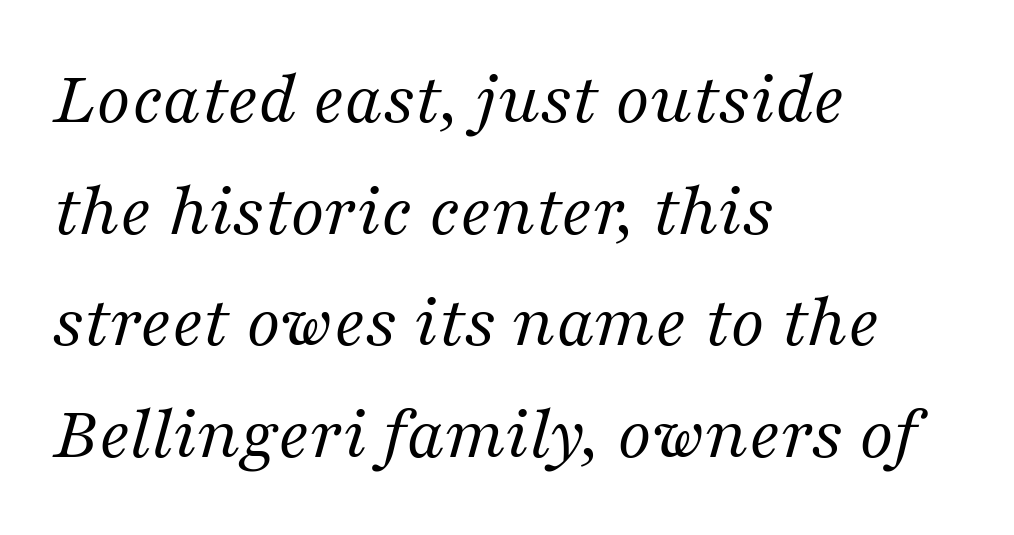
{"serif": "yes", "italic": "yes", "lean": "right", "slant_degrees": 16, "bold": "no", "weight": "regular", "width": "normal", "stroke_contrast": "medium", "x_height": "medium", "monospaced": "no", "underline": "no", "align": "left", "line_spacing": "normal", "line_spacing_ratio": 1.45, "letter_spacing": "normal", "letter_spacing_em": 0.0, "glyph_px": 77}
